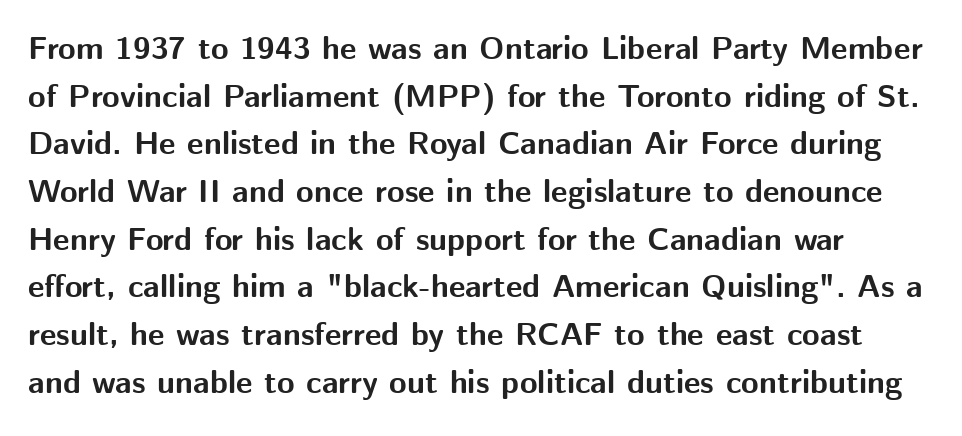
Do the characters align in a grid? No, the font is proportional. Short note: letters normally spaced. Plain, unruled lines of type. The characters display no serif detailing; their extremities are plain.
